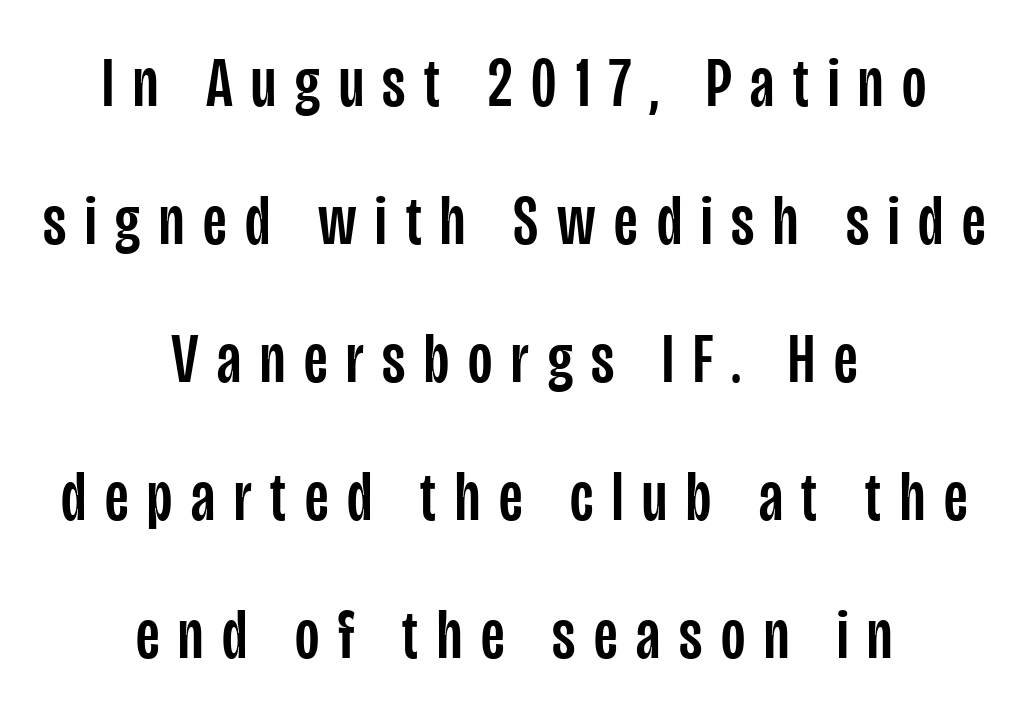
Vertical strokes here are truly vertical. You could not count columns in this text — the font is proportionally spaced. Observe the absence of serifs on each vertical stroke in this sample. Vertically, the passage feels expansive, rows floating well apart. A centered setting, common on invitations and titles, is used for this passage.
